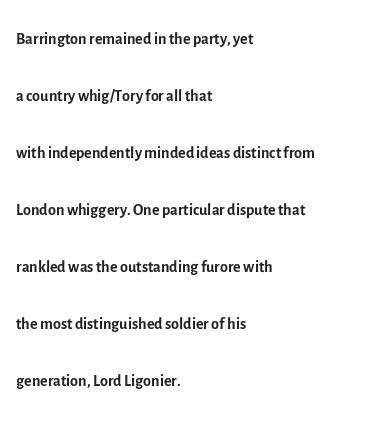
The image shows 23 px text type, upright; set left-aligned, loose line spacing (2.48x), normal letter spacing, not underlined.
